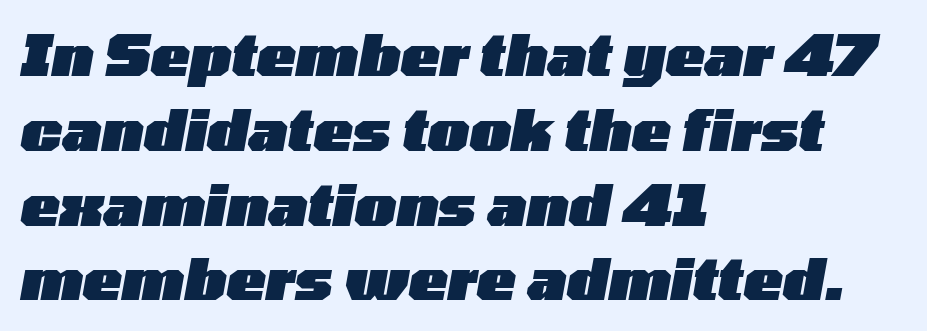
Descenders hang freely into open space. Tracking here is standard; glyphs follow each other at the usual distance. There's an unmistakable incline to the writing here. Bold? Absolutely — the strokes are thick and heavy.
